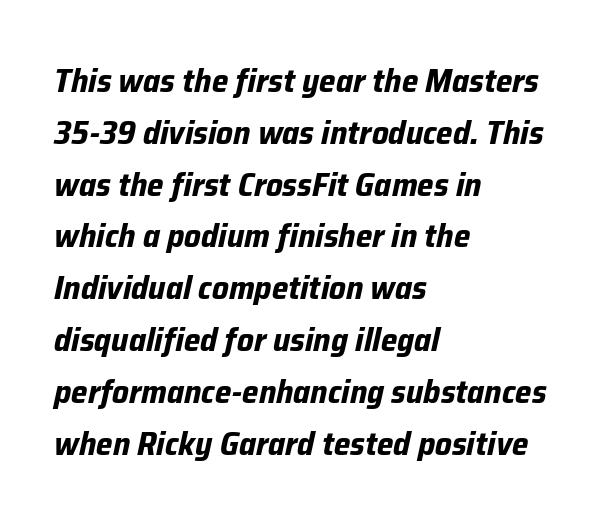
Q: Is the text bold? A: Yes.
Q: Is the text italic (slanted)? A: Yes, it leans right by about 12 degrees.
Q: Is the text underlined? A: No.
Q: How is the paragraph aligned? A: Left-aligned.
Q: Is the spacing between letters normal or unusually wide? A: Normal.
Q: Is the spacing between lines tight, normal or loose? A: Normal.
Q: Width (condensed, normal, or wide)? A: Normal.
Q: Stroke contrast? A: Low.
Q: x-height? A: Medium.
Q: Monospaced? A: No.
